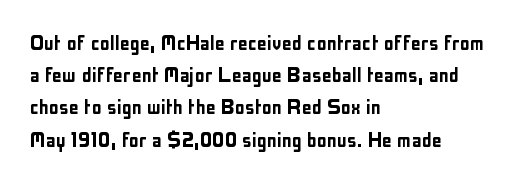
Q: Is the text italic (slanted)? A: No, it is upright.
Q: Is the text underlined? A: No.
Q: How is the paragraph aligned? A: Left-aligned.
Q: Is the spacing between letters normal or unusually wide? A: Normal.
Q: Is the spacing between lines tight, normal or loose? A: Normal.
